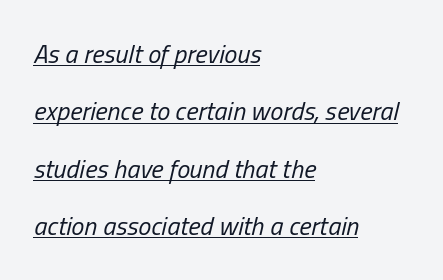
The image shows 26 px text type, italic (leaning right); set left-aligned, loose line spacing (2.21x), normal letter spacing, underlined.
